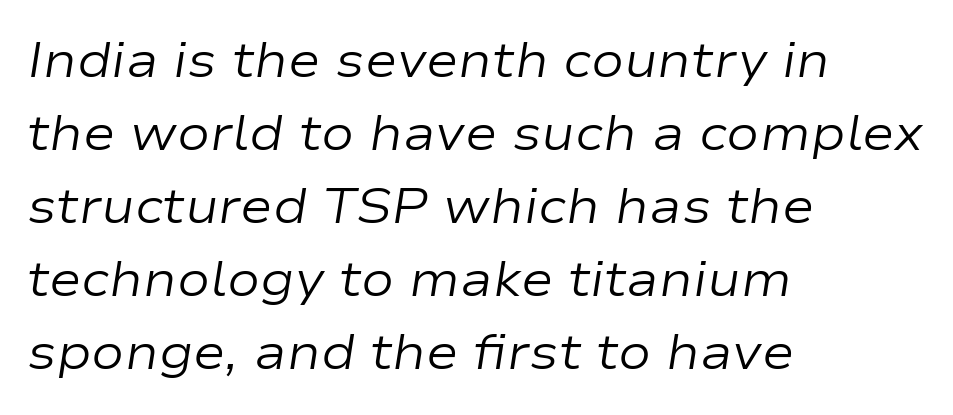
{"italic": "yes", "lean": "right", "slant_degrees": 9, "bold": "no", "weight": "regular", "width": "wide", "stroke_contrast": "low", "x_height": "medium", "monospaced": "no", "underline": "no", "align": "left", "line_spacing": "normal", "line_spacing_ratio": 1.49, "letter_spacing": "normal", "letter_spacing_em": 0.0, "glyph_px": 49}
